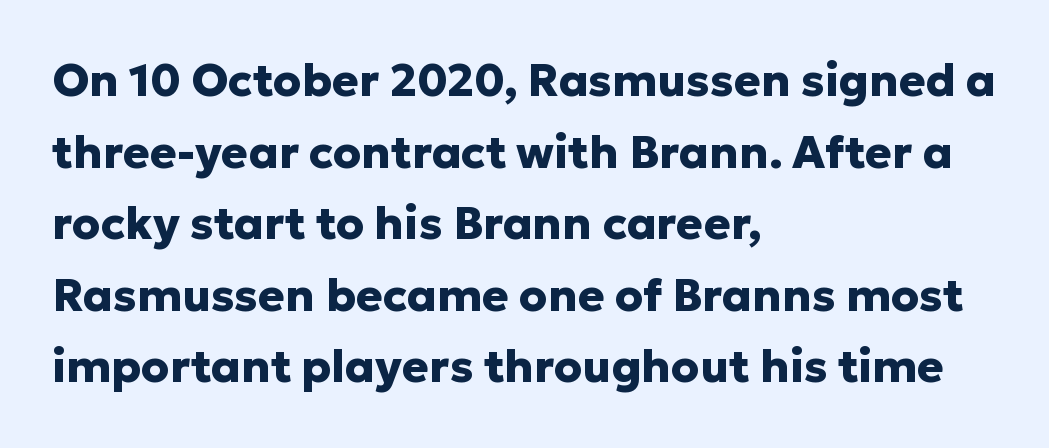
Observe the ordinary spacing: letters are neighbours, not strangers. Spacing verdict: proportional, widths tailored to each character. To sum up the face: it is a sans, with no serifs. One-word summary of the alignment: left. Upright lettering throughout.
